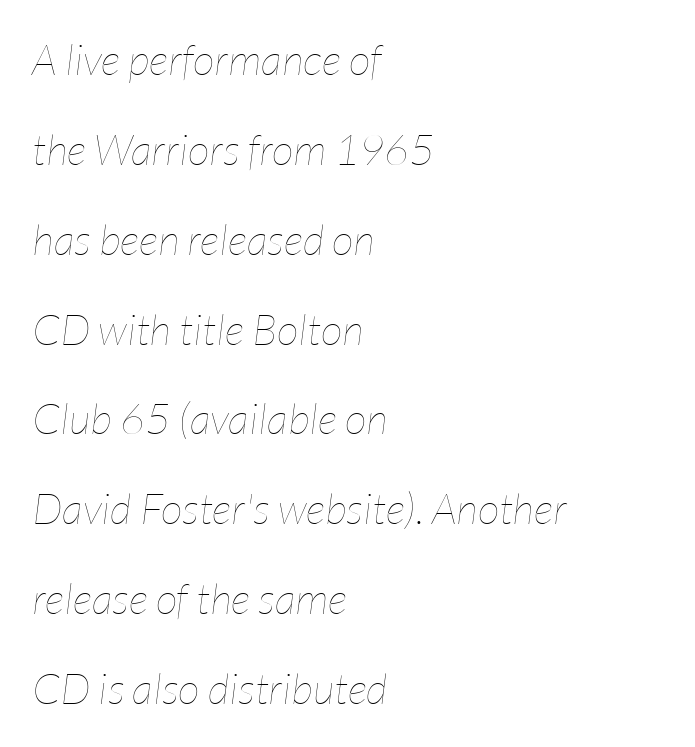
{"italic": "yes", "lean": "right", "slant_degrees": 7, "bold": "no", "weight": "thin", "width": "condensed", "stroke_contrast": "low", "x_height": "medium", "monospaced": "no", "underline": "no", "align": "left", "line_spacing": "loose", "line_spacing_ratio": 2.09, "letter_spacing": "normal", "letter_spacing_em": 0.0, "glyph_px": 43}
